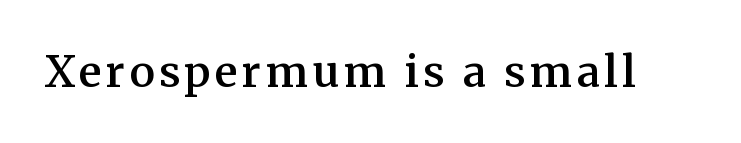
{"serif": "yes", "italic": "no", "bold": "semi", "weight": "semibold", "width": "normal", "stroke_contrast": "medium", "x_height": "medium", "monospaced": "no", "underline": "no", "glyph_px": 43}
